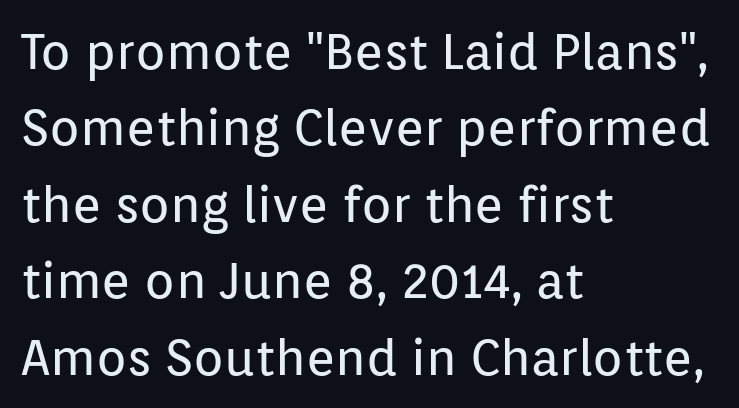
Check the space under the baseline: it is left empty. Here the designer chose a conventional face with non-uniform glyph widths. Observe the ordinary spacing: letters are neighbours, not strangers. The lettering holds an erect, upright posture throughout. Type style note: lacks serifs. Each new line begins a customary step beneath the previous one.
